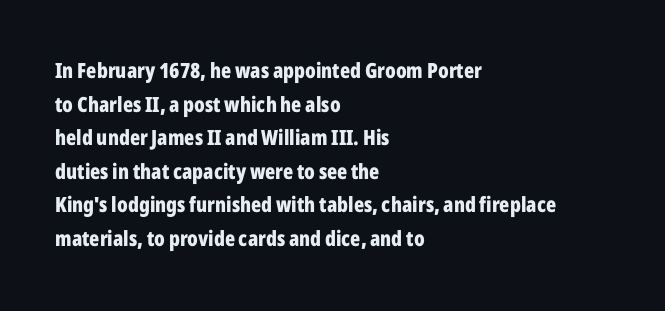
{"italic": "no", "bold": "yes", "underline": "no", "align": "left", "line_spacing": "normal", "line_spacing_ratio": 1.6, "letter_spacing": "normal", "letter_spacing_em": 0.0, "glyph_px": 21}
